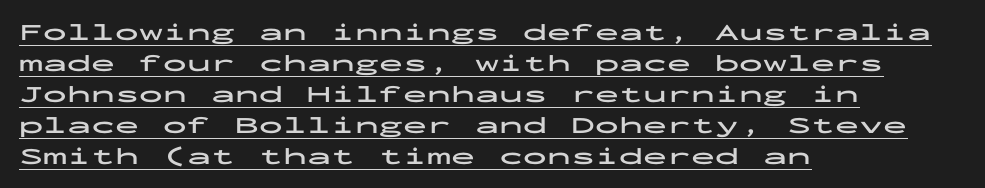
Vertical spacing — default. As a designer I'd log this as weight 700, bold. Rendered with straight, roman letterforms. Caption: standard tracking, unaltered. Reading down the block, your eye returns to a fixed left position each line. Students, observe the line beneath the letters — that is underlining.
